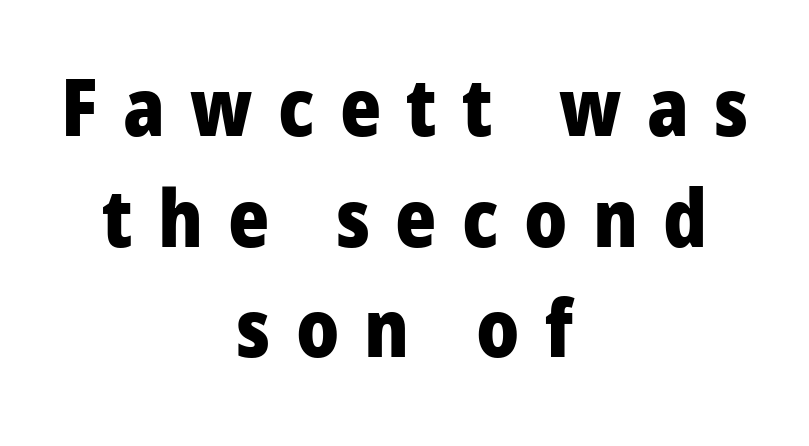
The image shows 79 px heavy sans-serif type, upright; set centered, normal line spacing (1.4x), unusually wide letter spacing (+0.32 em), not underlined; low stroke contrast and a medium x-height.
